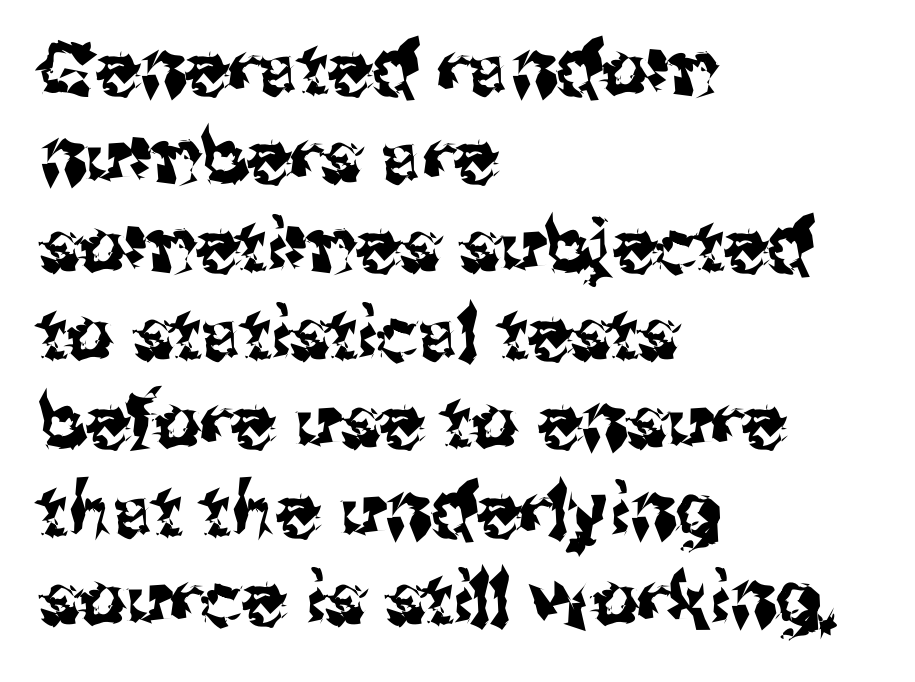
These lines stack with their left ends in a neat column. Spacing verdict: proportional, widths tailored to each character. Descenders are the only things crossing below the line. Standard letterfit; no display-style spreading of the glyphs. Upright lettering throughout.
